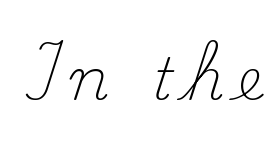
{"serif": "yes", "bold": "no", "weight": "light", "width": "normal", "stroke_contrast": "medium", "x_height": "small", "monospaced": "no", "underline": "no", "letter_spacing": "wide", "letter_spacing_em": 0.22, "glyph_px": 57}
